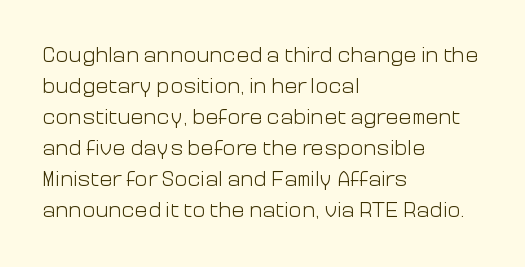
The words here are not underlined. Default kerning and tracking; the words read as compact shapes. The paragraph shown leans on its left margin. Posture: straight, roman, zero tilt. Vertical stems look standard width or narrower in stroke. Vertical spacing — default.
